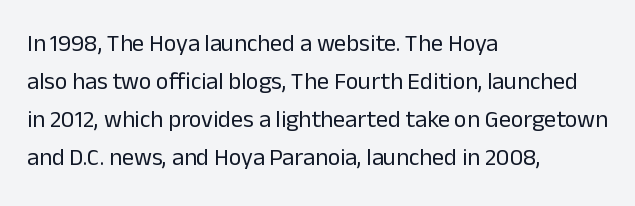
{"italic": "no", "bold": "no", "underline": "no", "align": "left", "line_spacing": "normal", "line_spacing_ratio": 1.59, "letter_spacing": "normal", "letter_spacing_em": 0.0, "glyph_px": 24}
